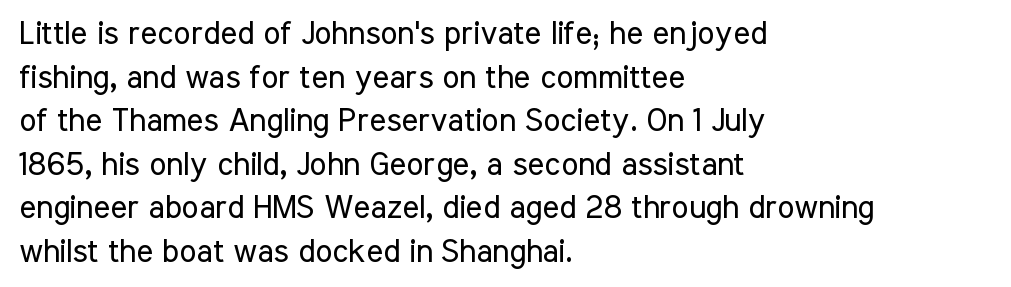
Q: Is the text bold? A: No.
Q: Is the text italic (slanted)? A: No, it is upright.
Q: Is the typeface a serif or a sans-serif typeface? A: Sans-serif.
Q: Is the text underlined? A: No.
Q: How is the paragraph aligned? A: Left-aligned.
Q: Is the spacing between letters normal or unusually wide? A: Normal.
Q: Is the spacing between lines tight, normal or loose? A: Normal.
Q: Width (condensed, normal, or wide)? A: Condensed.
Q: Stroke contrast? A: Low.
Q: x-height? A: Medium.
Q: Monospaced? A: No.
